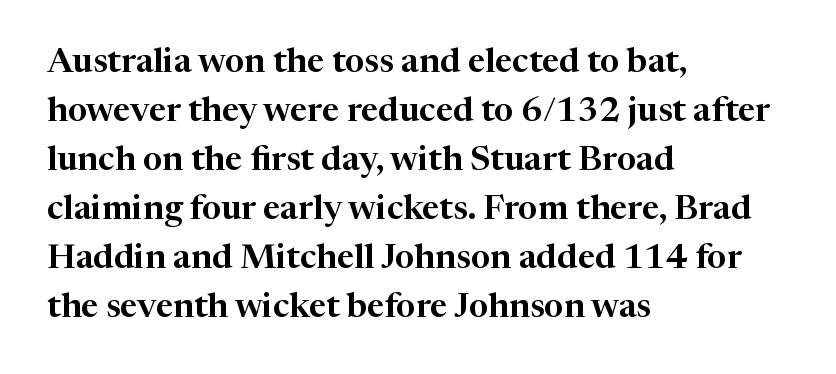
Looks like regular typesetting: each glyph gets only the width it needs. Leading: standard. The area under the type is left untouched. This sample is left-justified, so line endings fall wherever the words run out. The glyphs in this specimen are seriffed. The specimen reads as upright at a glance.
